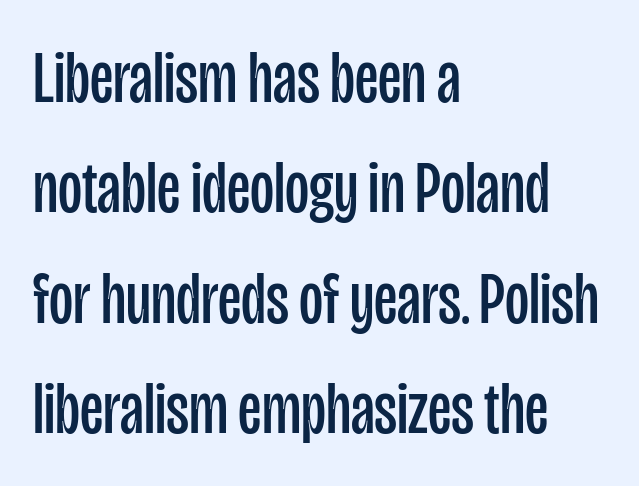
The image shows 74 px regular-weight, condensed sans-serif type, upright; set left-aligned, normal line spacing (1.49x), normal letter spacing, not underlined; low stroke contrast and a large x-height.
